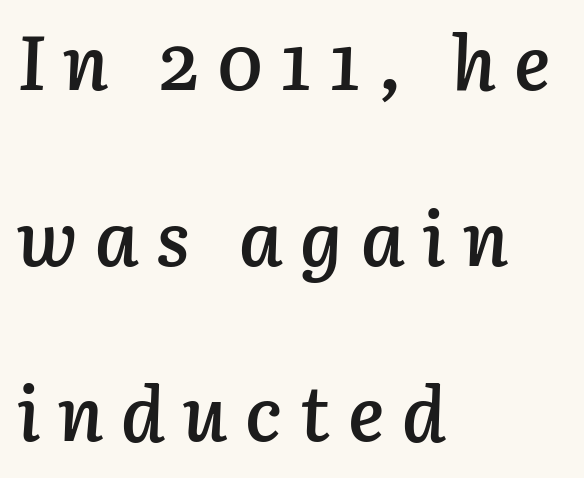
The image shows 76 px semibold type, italic (leaning right); set left-aligned, loose line spacing (2.31x), unusually wide letter spacing (+0.23 em), not underlined; low stroke contrast and a medium x-height.
